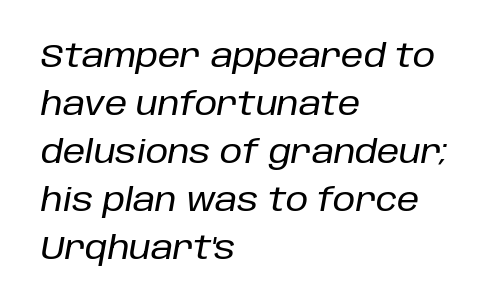
Check under the words: just untouched page. This sample has the flowing, uneven cadence of proportional lettering. Quick note: italic. This sample is left-justified, so line endings fall wherever the words run out. A typesetter would call this leading conventional body-copy spacing. Standard letterfit; no display-style spreading of the glyphs.
